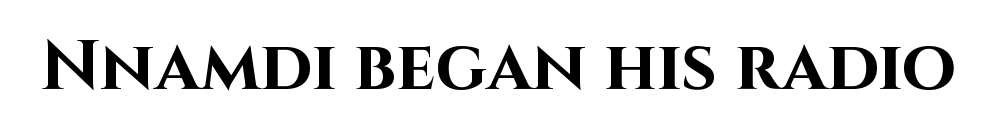
Looks like regular typesetting: each glyph gets only the width it needs. Font category for this specimen: sans-serif. Posture: straight, roman, zero tilt. Plain, unruled lines of type. Every letter is thick-stroked: bold, no question.
